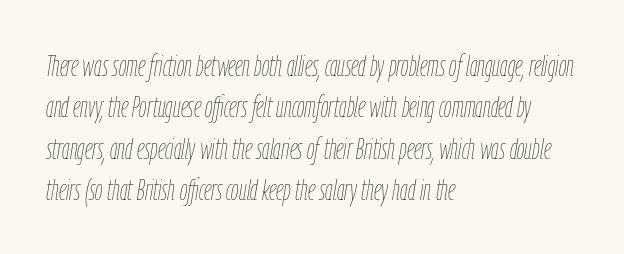
{"italic": "yes", "lean": "right", "slant_degrees": 9, "bold": "no", "weight": "thin", "width": "condensed", "stroke_contrast": "low", "x_height": "medium", "monospaced": "no", "underline": "no", "align": "left", "line_spacing": "normal", "line_spacing_ratio": 1.38, "letter_spacing": "normal", "letter_spacing_em": 0.0, "glyph_px": 30}
